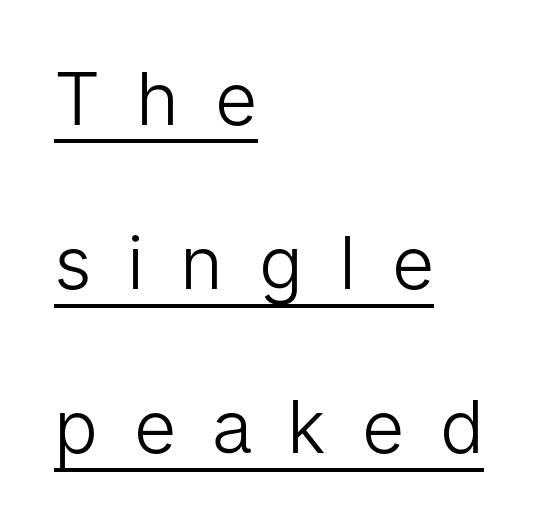
Q: Is the text bold? A: No.
Q: Is the text italic (slanted)? A: No, it is upright.
Q: Is the typeface a serif or a sans-serif typeface? A: Sans-serif.
Q: Is the text underlined? A: Yes.
Q: How is the paragraph aligned? A: Left-aligned.
Q: Is the spacing between letters normal or unusually wide? A: Unusually wide.
Q: Is the spacing between lines tight, normal or loose? A: Loose.
Q: Width (condensed, normal, or wide)? A: Normal.
Q: Stroke contrast? A: Low.
Q: x-height? A: Medium.
Q: Monospaced? A: No.
